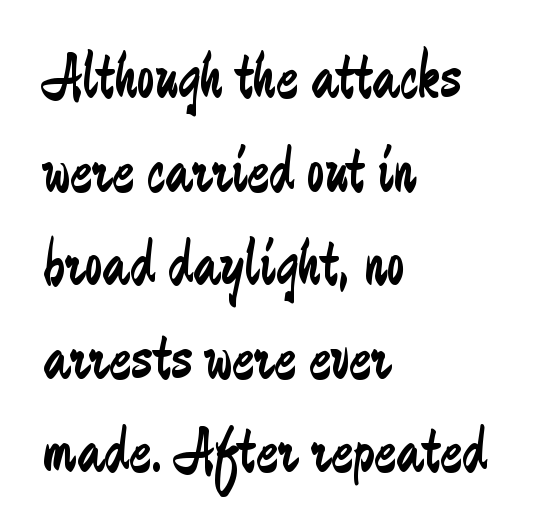
The image shows 65 px regular-weight, condensed sans-serif type; set left-aligned, normal line spacing (1.44x), normal letter spacing, not underlined; low stroke contrast and a medium x-height.
